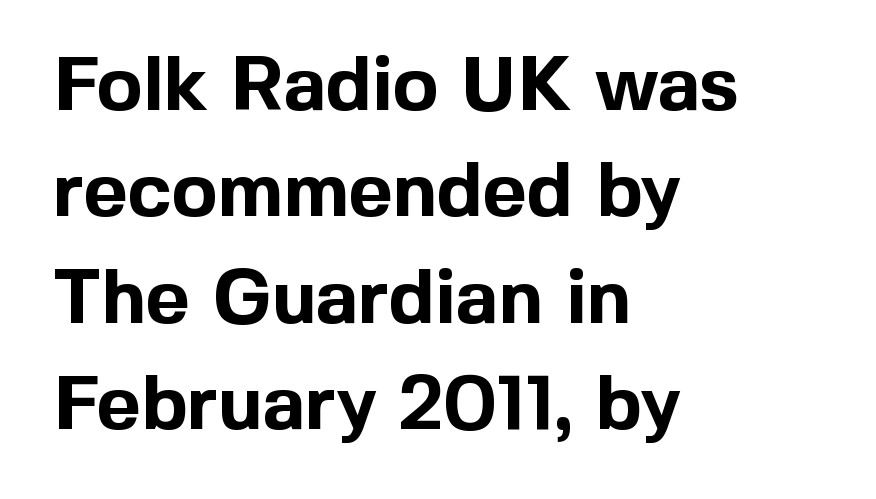
The image shows 76 px bold sans-serif type, upright; set left-aligned, normal line spacing (1.4x), normal letter spacing, not underlined; a medium x-height.
